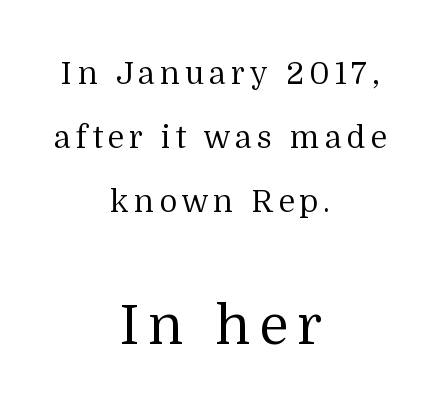
{"serif": "yes", "italic": "no", "bold": "no", "weight": "regular", "width": "normal", "stroke_contrast": "medium", "x_height": "medium", "monospaced": "no", "underline": "no", "align": "center", "line_spacing": "loose", "line_spacing_ratio": 2.06, "larger_block": "second", "size_ratio": 1.77, "glyph_px": 55}
